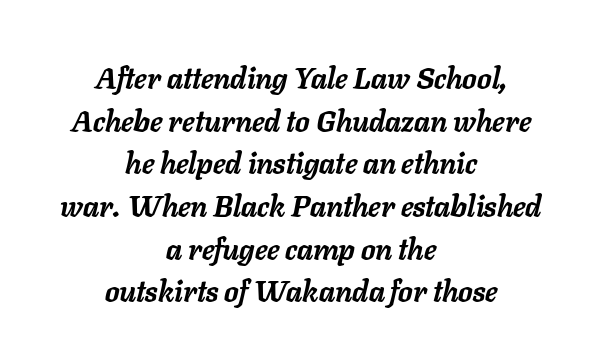
Leading: standard. Spacing between characters is what you'd get straight out of the box. A full-strength bold gives these letters their thick strokes. This sample has the flowing, uneven cadence of proportional lettering. Unmarked baselines from the first word to the last. Neither beginnings nor endings align; midpoints do.
